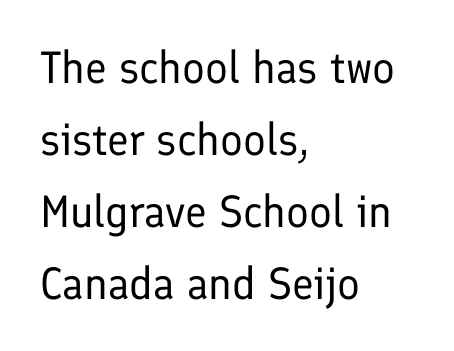
{"serif": "no", "italic": "no", "bold": "no", "weight": "regular", "width": "normal", "stroke_contrast": "low", "x_height": "medium", "monospaced": "no", "underline": "no", "align": "left", "line_spacing": "normal", "line_spacing_ratio": 1.6, "letter_spacing": "normal", "letter_spacing_em": 0.0, "glyph_px": 45}
